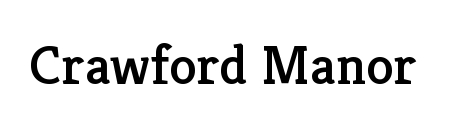
Letters rest on an invisible, unmarked baseline. Look at the bottom of the vertical strokes: they flare into serifs here. Ascenders rise straight up at ninety degrees. Letter spacing: default.
